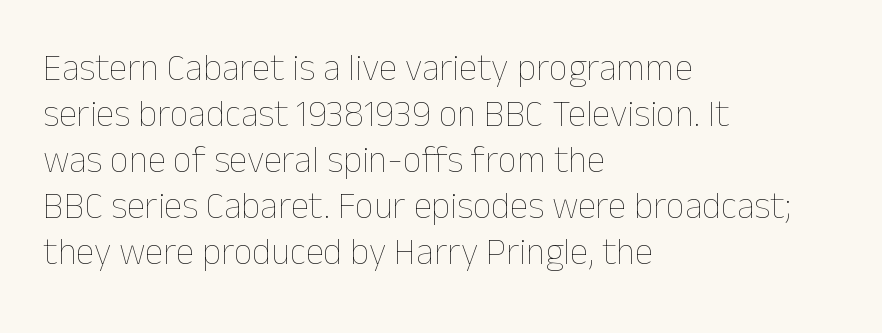
Q: Is the text bold? A: No.
Q: Is the text italic (slanted)? A: No, it is upright.
Q: Is the text underlined? A: No.
Q: How is the paragraph aligned? A: Left-aligned.
Q: Is the spacing between letters normal or unusually wide? A: Normal.
Q: Width (condensed, normal, or wide)? A: Normal.
Q: Stroke contrast? A: Low.
Q: x-height? A: Medium.
Q: Monospaced? A: No.
